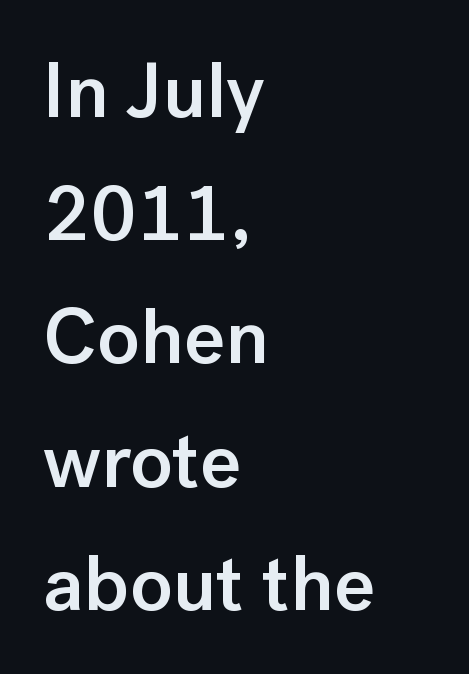
Q: Is the text bold? A: Semi-bold.
Q: Is the text italic (slanted)? A: No, it is upright.
Q: Is the typeface a serif or a sans-serif typeface? A: Sans-serif.
Q: Is the text underlined? A: No.
Q: How is the paragraph aligned? A: Left-aligned.
Q: Is the spacing between letters normal or unusually wide? A: Normal.
Q: Is the spacing between lines tight, normal or loose? A: Normal.
Q: Width (condensed, normal, or wide)? A: Normal.
Q: Stroke contrast? A: Low.
Q: x-height? A: Medium.
Q: Monospaced? A: No.
